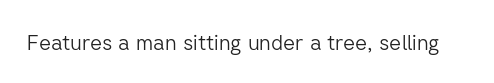
{"italic": "no", "bold": "no", "underline": "no", "letter_spacing": "normal", "letter_spacing_em": 0.0, "glyph_px": 21}
